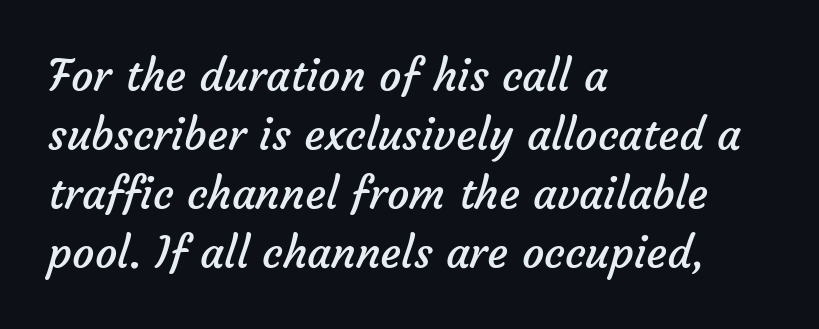
The image shows 44 px regular-weight sans-serif type; set left-aligned, normal line spacing (1.34x), normal letter spacing, not underlined; low stroke contrast and a medium x-height.
